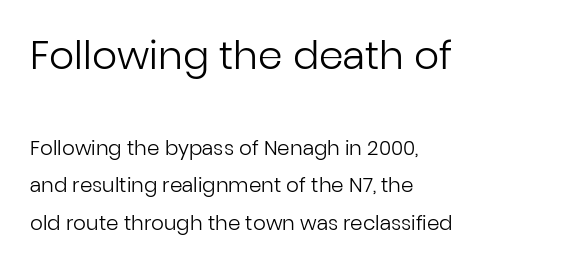
{"serif": "no", "italic": "no", "bold": "no", "weight": "regular", "width": "normal", "stroke_contrast": "low", "x_height": "medium", "monospaced": "no", "underline": "no", "align": "left", "line_spacing_ratio": 1.88, "letter_spacing": "normal", "letter_spacing_em": 0.0, "larger_block": "first", "size_ratio": 1.95, "glyph_px": 39}
